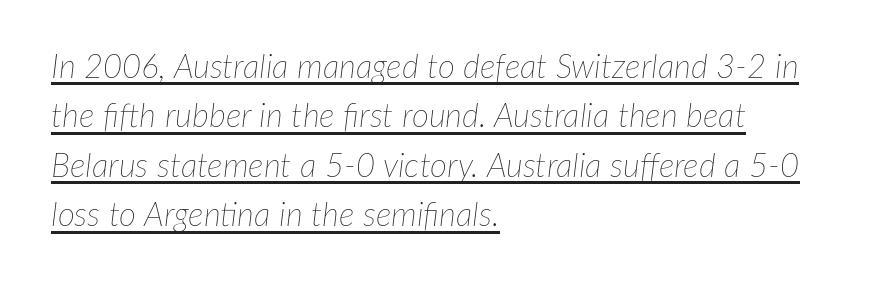
Notice how the stems are inclined rather than vertical — that's the hallmark of italics. Weight class: somewhere from thin through regular. A baseline rule has been typeset under these characters. Proportional: the letters do not fall into vertical columns. Is the letter spacing exaggerated? No — it looks like the ordinary default. Horizontally, the lines are justified to the leading edge only.
